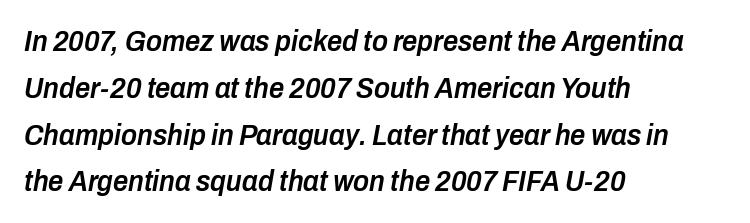
Clear beneath every line of the passage. This sample has the flowing, uneven cadence of proportional lettering. Is the type bold? Partly — it's a semibold, heavier than regular but not fully bold. This sample uses plain, unmodified letter spacing. These lines are set flush left with a ragged right edge. Posture: slanted.
